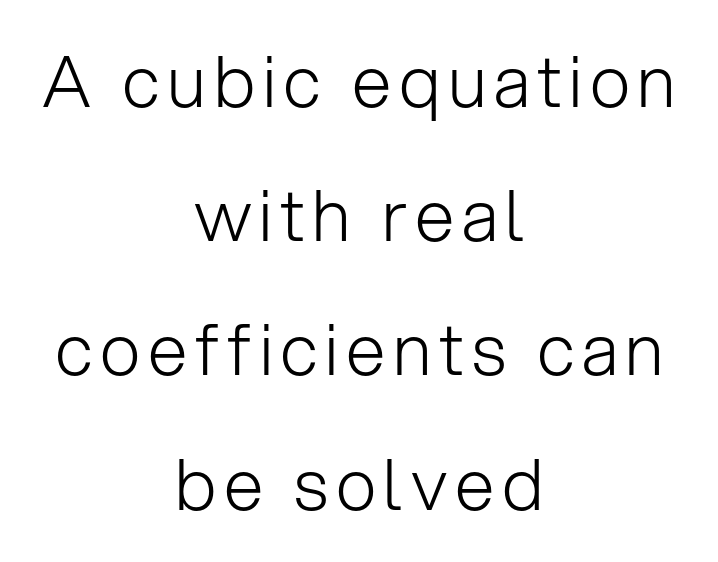
{"serif": "no", "italic": "no", "bold": "no", "weight": "light", "width": "normal", "stroke_contrast": "low", "x_height": "medium", "monospaced": "no", "underline": "no", "align": "center", "line_spacing_ratio": 1.89, "glyph_px": 71}
